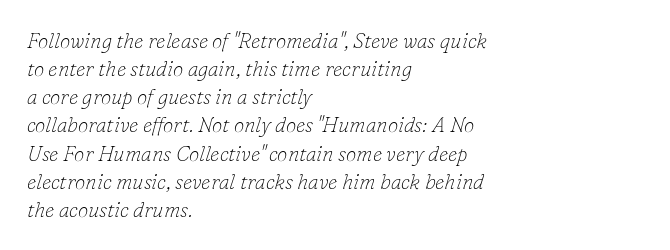
Words appear dense and cohesive because spacing is normal. Rendered with sloped, italic letterforms. The words here are not underlined. Evenly set lines give the paragraph a standard silhouette.
